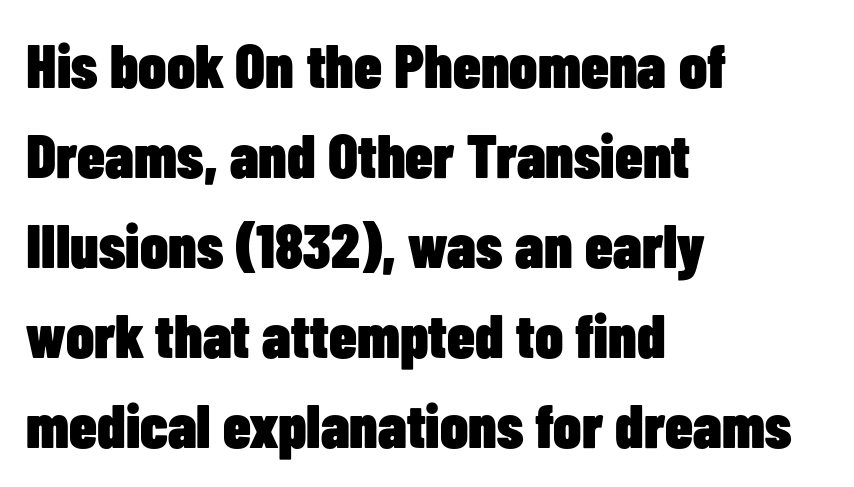
The image shows 62 px heavy, condensed sans-serif type, upright; set left-aligned, normal line spacing (1.45x), normal letter spacing, not underlined; low stroke contrast and a medium x-height.
